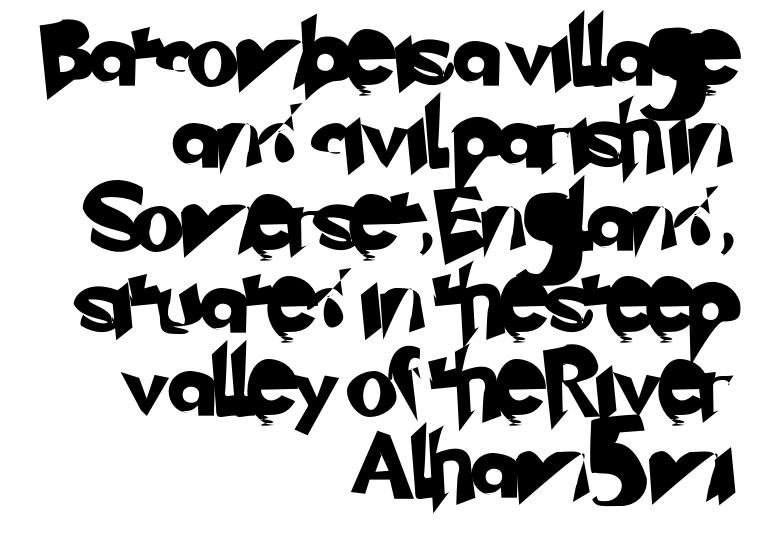
Q: Is the typeface a serif or a sans-serif typeface? A: Sans-serif.
Q: Is the text underlined? A: No.
Q: How is the paragraph aligned? A: Right-aligned.
Q: Is the spacing between letters normal or unusually wide? A: Normal.
Q: Is the spacing between lines tight, normal or loose? A: Normal.
Q: Width (condensed, normal, or wide)? A: Normal.
Q: Stroke contrast? A: Low.
Q: x-height? A: Small.
Q: Monospaced? A: No.
